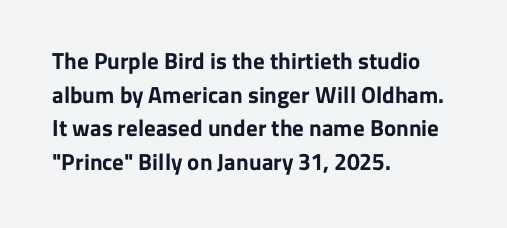
Q: Is the text bold? A: Yes.
Q: Is the text italic (slanted)? A: No, it is upright.
Q: Is the text underlined? A: No.
Q: How is the paragraph aligned? A: Left-aligned.
Q: Is the spacing between letters normal or unusually wide? A: Normal.
Q: Is the spacing between lines tight, normal or loose? A: Normal.
